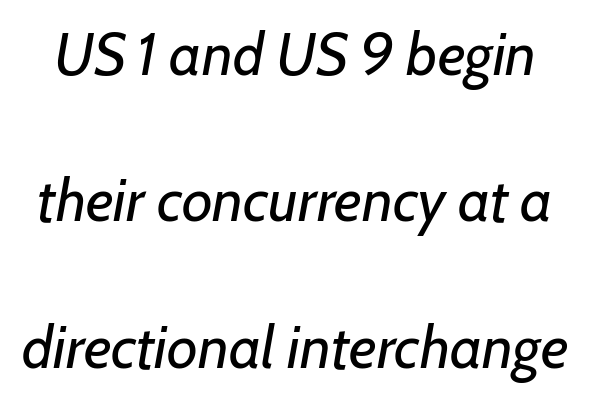
The image shows 60 px regular-weight type, italic (leaning right); set loose line spacing (2.44x), normal letter spacing, not underlined; low stroke contrast and a medium x-height.
